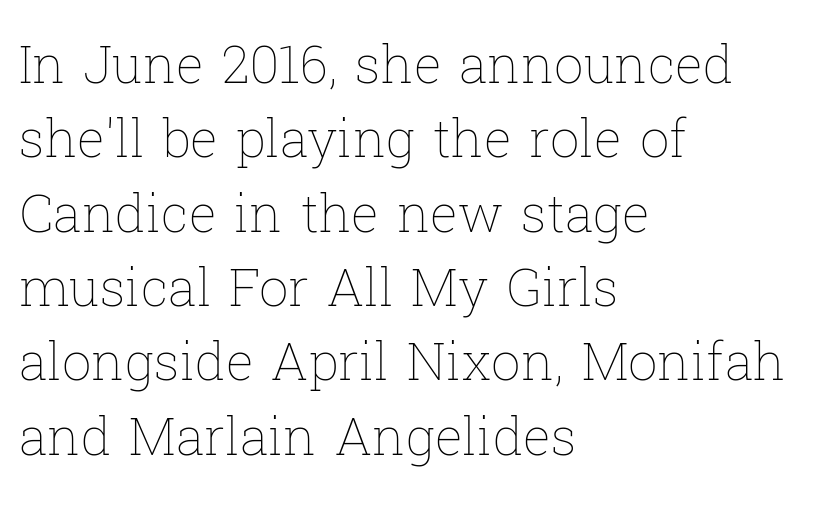
The image shows 52 px thin type, upright; set left-aligned, normal line spacing (1.43x), normal letter spacing, not underlined; low stroke contrast and a medium x-height.
